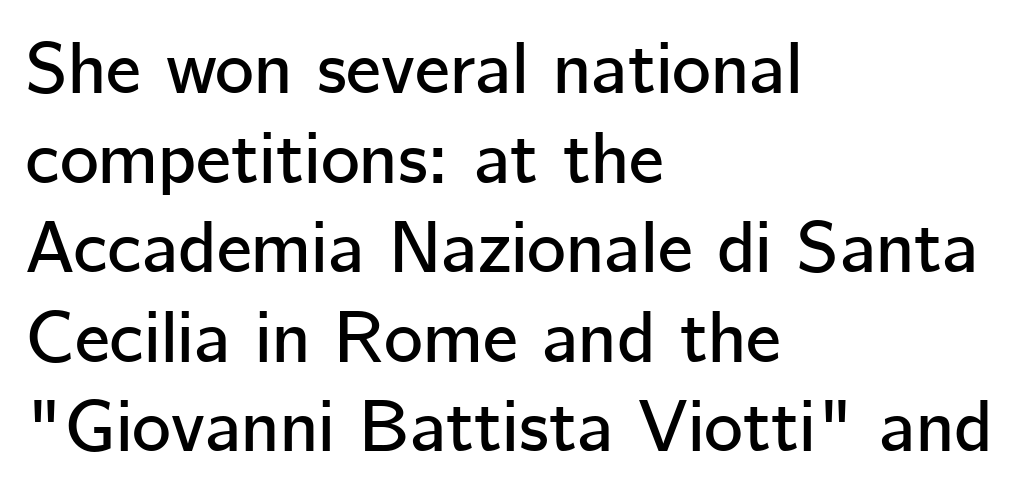
Does the type have serifs? No, each stem ends abruptly. Unmarked baselines from the first word to the last. Each line starts at the same left margin while the right side varies. Does the lettering tilt? It doesn't — this is upright. This sample has the flowing, uneven cadence of proportional lettering.
